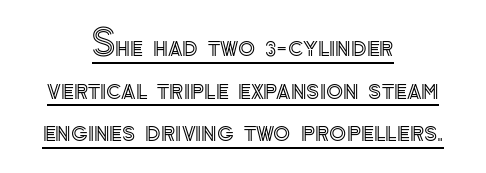
Students, observe the line beneath the letters — that is underlining. Think of a printed novel: that variable character pitch is what you see here. Spacing between characters is what you'd get straight out of the box. Ordinary non-slanted type is in use. Where is the straight margin? There isn't one; the lines are centered.
